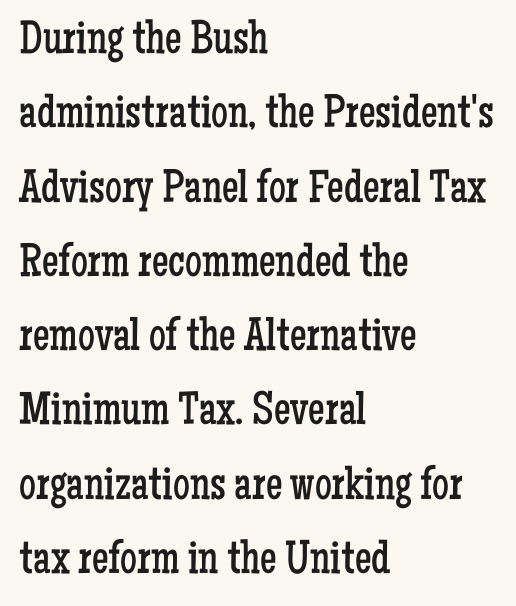
Honestly, the letter spacing is just normal — you wouldn't notice it. The text was rendered using a seriffed face with decorative stroke endings. Notice how the stems are strictly vertical — no italics here. The rows are spaced the way most documents space them.
